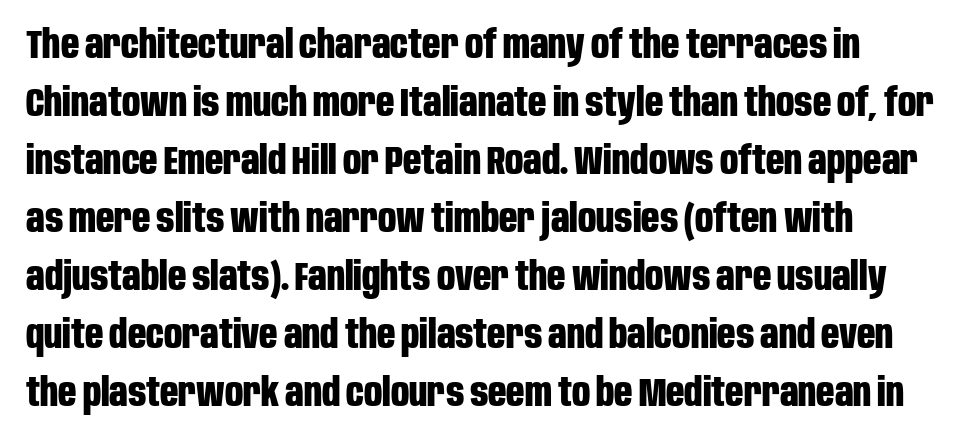
{"serif": "no", "italic": "no", "bold": "yes", "weight": "bold", "width": "condensed", "stroke_contrast": "low", "x_height": "large", "monospaced": "no", "underline": "no", "line_spacing": "normal", "line_spacing_ratio": 1.45, "letter_spacing": "normal", "letter_spacing_em": 0.0, "glyph_px": 40}
